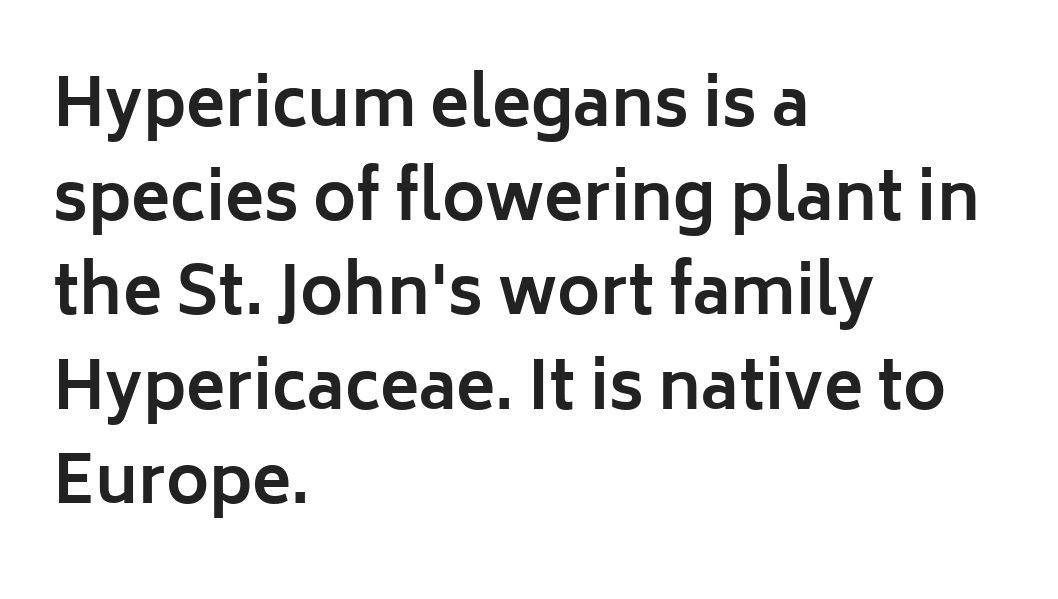
{"serif": "no", "italic": "no", "bold": "yes", "weight": "bold", "width": "normal", "stroke_contrast": "low", "x_height": "medium", "monospaced": "no", "underline": "no", "align": "left", "line_spacing": "normal", "line_spacing_ratio": 1.45, "letter_spacing": "normal", "letter_spacing_em": 0.0, "glyph_px": 65}
